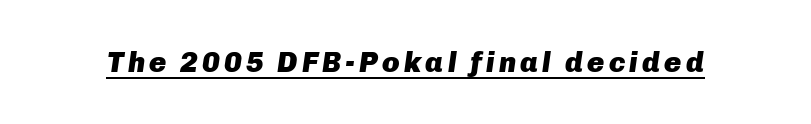
The image shows 29 px heavy type, italic (leaning right); set underlined; low stroke contrast and a medium x-height.
